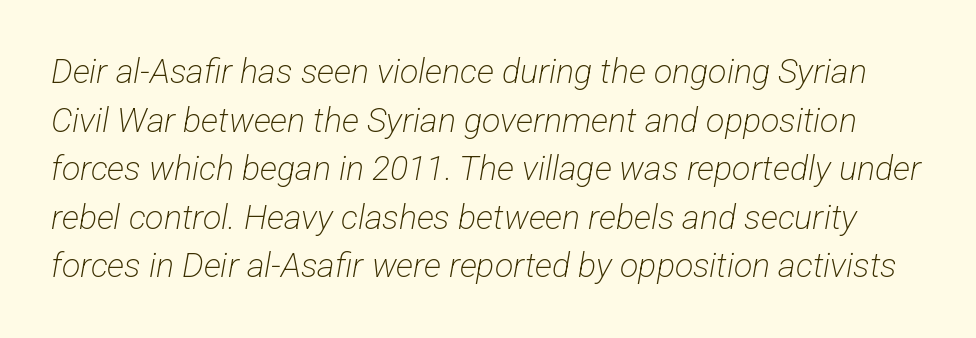
Q: Is the text bold? A: No.
Q: Is the typeface a serif or a sans-serif typeface? A: Sans-serif.
Q: Is the text underlined? A: No.
Q: Is the spacing between letters normal or unusually wide? A: Normal.
Q: Is the spacing between lines tight, normal or loose? A: Normal.
Q: Width (condensed, normal, or wide)? A: Condensed.
Q: Stroke contrast? A: Low.
Q: x-height? A: Medium.
Q: Monospaced? A: No.
